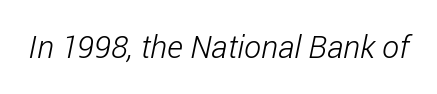
Is the letter spacing exaggerated? No — it looks like the ordinary default. Each letter keeps its own natural width here, so spacing adapts to shape. Each letter's strokes conclude bluntly, with no projecting serifs. Stroke thickness stays within the range of a standard reading face or lighter. The words here are not underlined.
